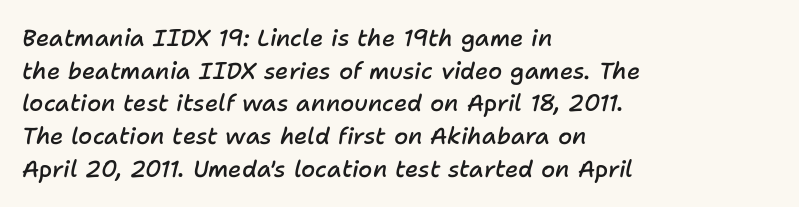
Slanted lettering throughout. Strokes here are thickened, but only to semibold level. Is the block centered? No — it sits flush against the left margin. Does extra space separate the letters? No, they use regular spacing. Baseline-to-baseline distance is the conventional proportion of letter height. Lines of text with bare space underneath.
